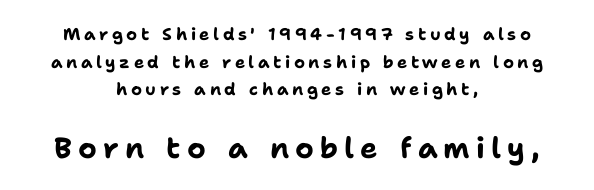
Q: Is the text bold? A: Yes.
Q: Is the text italic (slanted)? A: No, it is upright.
Q: Is the typeface a serif or a sans-serif typeface? A: Sans-serif.
Q: Is the text underlined? A: No.
Q: How is the paragraph aligned? A: Centered.
Q: Is the spacing between letters normal or unusually wide? A: Unusually wide.
Q: Is the spacing between lines tight, normal or loose? A: Normal.
Q: Which block of text is set in a larger size, the first (top) or the second (bottom)? A: The second (bottom) one.
Q: Width (condensed, normal, or wide)? A: Normal.
Q: Stroke contrast? A: Low.
Q: x-height? A: Medium.
Q: Monospaced? A: No.
